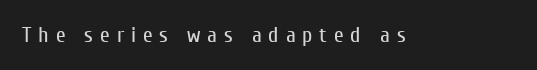
{"italic": "no", "bold": "no", "underline": "no", "letter_spacing": "wide", "letter_spacing_em": 0.31, "glyph_px": 22}
